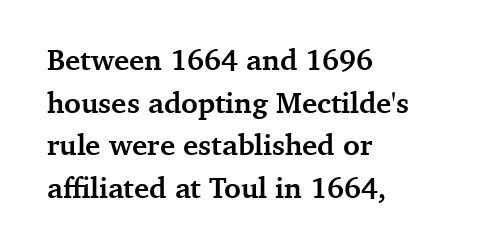
Left-aligned paragraph, ragged on the right. The sample has been set heavy, in full bold. There is no visible air inserted between adjacent glyphs. The gap between lines stays unmarked. Evenly set lines give the paragraph a standard silhouette. Spacing verdict: proportional, widths tailored to each character.
